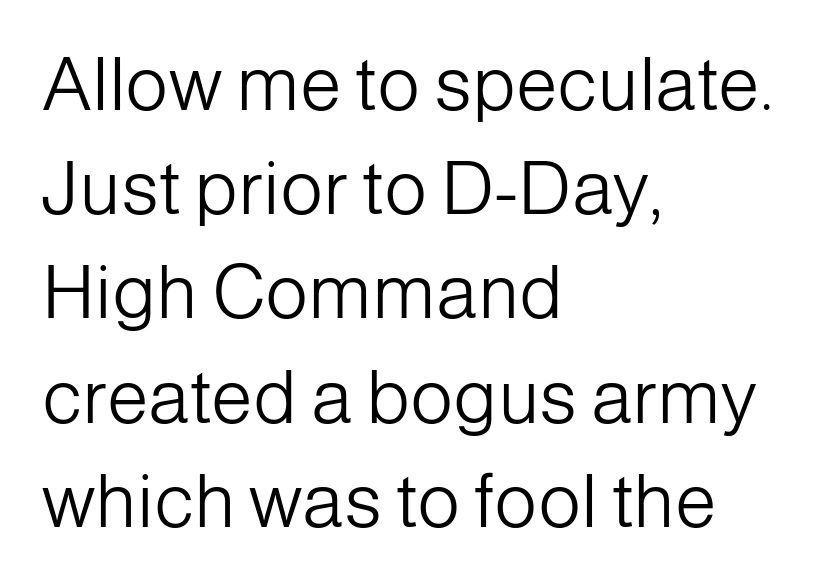
The image shows 75 px light sans-serif type, upright; set left-aligned, normal line spacing (1.39x), normal letter spacing, not underlined; low stroke contrast and a medium x-height.
